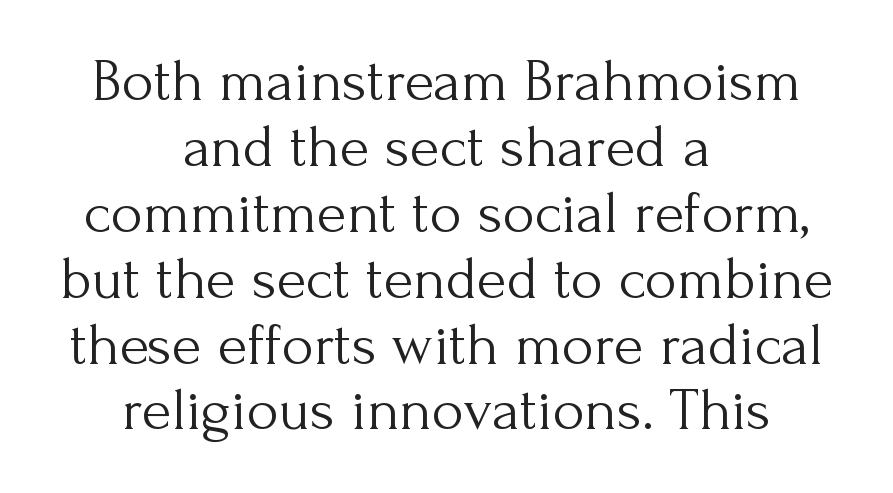
The setting favours the middle, as headings and verse often do. This sample uses a serif face. The gap between lines stays unmarked. Each stroke keeps to a modest, everyday thickness or less. Is the letter spacing exaggerated? No — it looks like the ordinary default. Unlike italic type, these characters show no tilt at all.
